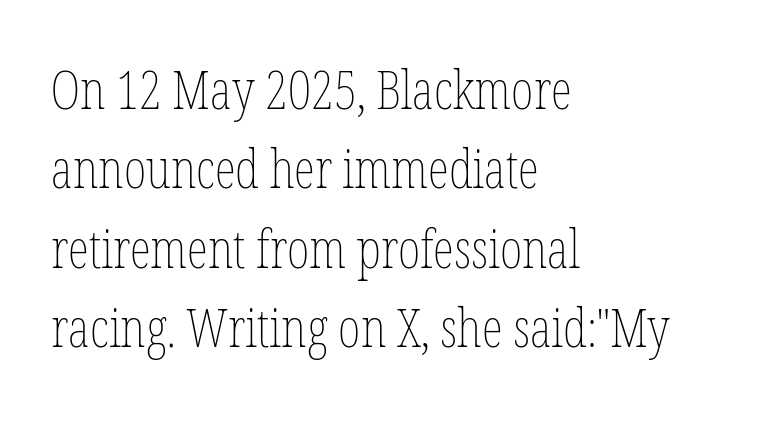
The image shows 54 px thin, condensed type, upright; set left-aligned, normal line spacing (1.47x), normal letter spacing, not underlined; low stroke contrast and a medium x-height.
